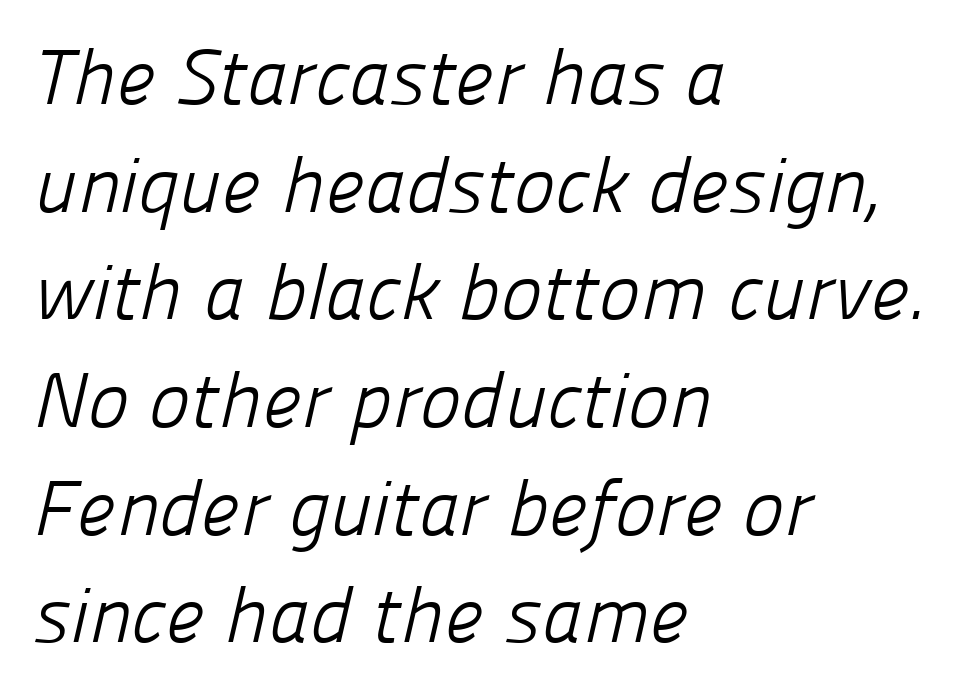
Q: Is the text bold? A: No.
Q: Is the typeface a serif or a sans-serif typeface? A: Sans-serif.
Q: Is the text underlined? A: No.
Q: How is the paragraph aligned? A: Left-aligned.
Q: Is the spacing between letters normal or unusually wide? A: Normal.
Q: Is the spacing between lines tight, normal or loose? A: Normal.
Q: Width (condensed, normal, or wide)? A: Normal.
Q: Stroke contrast? A: Low.
Q: x-height? A: Medium.
Q: Monospaced? A: No.
